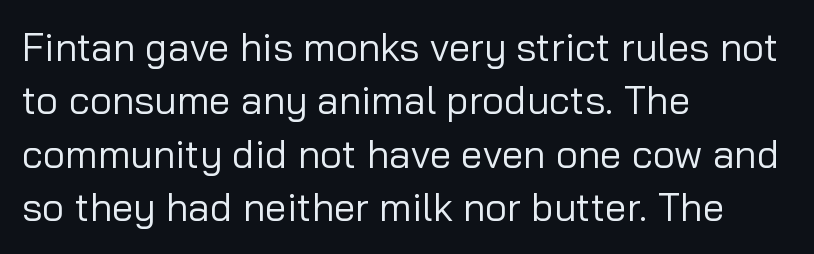
The glyphs in this specimen are sans serif. Compared with a typical body face, this is equally light or lighter still. The rendering keeps characters at their native spacing. You can tell it's not italic because the verticals are truly vertical.
